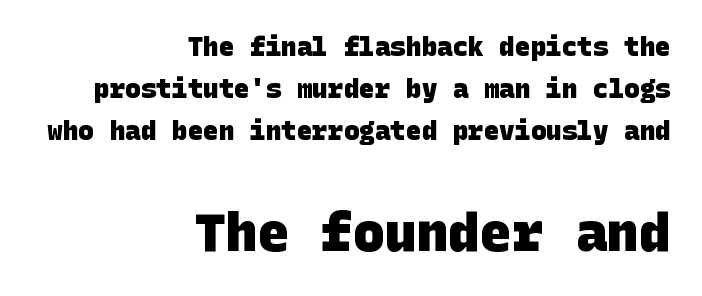
{"serif": "no", "bold": "yes", "weight": "heavy", "width": "normal", "stroke_contrast": "low", "x_height": "large", "underline": "no", "align": "right", "line_spacing": "normal", "line_spacing_ratio": 1.62, "letter_spacing": "normal", "letter_spacing_em": 0.0, "larger_block": "second", "size_ratio": 2.04, "glyph_px": 53}
